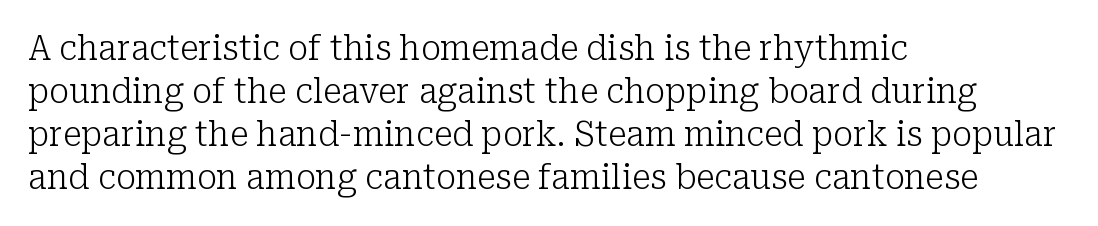
{"serif": "yes", "italic": "no", "bold": "no", "weight": "light", "width": "normal", "stroke_contrast": "low", "x_height": "medium", "monospaced": "no", "underline": "no", "align": "left", "line_spacing": "normal", "line_spacing_ratio": 1.26, "letter_spacing": "normal", "letter_spacing_em": 0.0, "glyph_px": 34}
